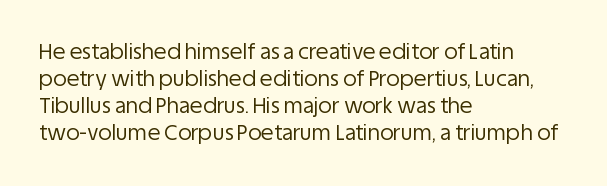
{"italic": "no", "bold": "no", "underline": "no", "align": "left", "line_spacing": "normal", "line_spacing_ratio": 1.29, "letter_spacing": "normal", "letter_spacing_em": 0.0, "glyph_px": 21}
